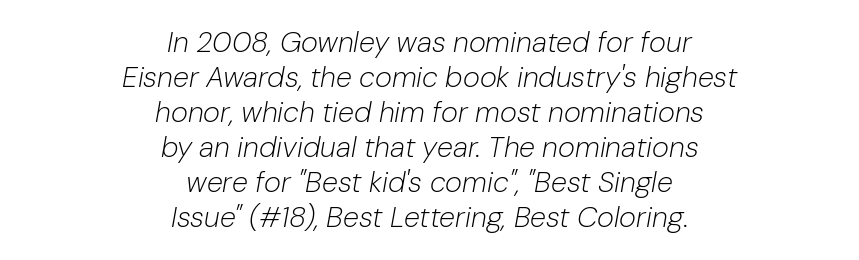
Q: Is the text bold? A: No.
Q: Is the text italic (slanted)? A: Yes, it leans right by about 10 degrees.
Q: Is the text underlined? A: No.
Q: How is the paragraph aligned? A: Centered.
Q: Is the spacing between letters normal or unusually wide? A: Normal.
Q: Width (condensed, normal, or wide)? A: Normal.
Q: Stroke contrast? A: Low.
Q: x-height? A: Medium.
Q: Monospaced? A: No.
